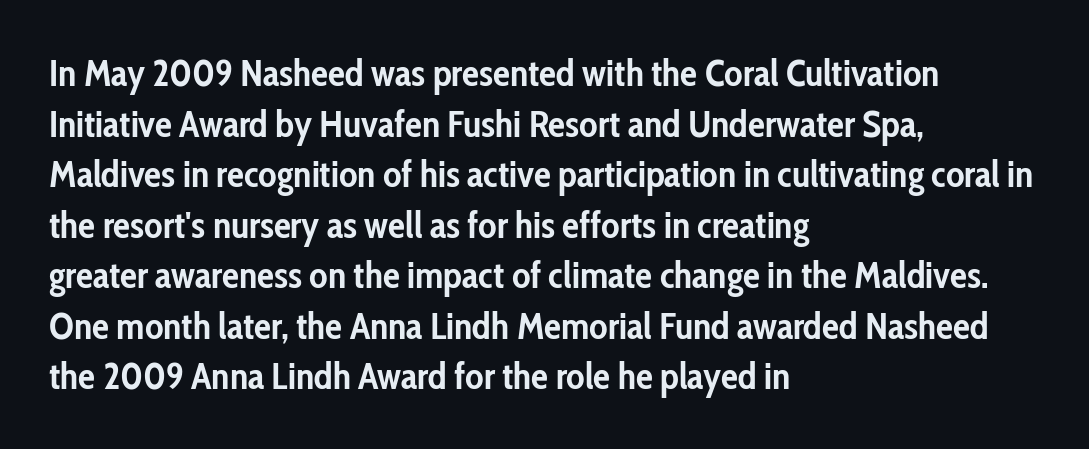
Q: Is the text bold? A: Yes.
Q: Is the text italic (slanted)? A: No, it is upright.
Q: Is the typeface a serif or a sans-serif typeface? A: Sans-serif.
Q: Is the text underlined? A: No.
Q: How is the paragraph aligned? A: Left-aligned.
Q: Is the spacing between letters normal or unusually wide? A: Normal.
Q: Is the spacing between lines tight, normal or loose? A: Normal.
Q: Width (condensed, normal, or wide)? A: Condensed.
Q: Stroke contrast? A: Low.
Q: x-height? A: Medium.
Q: Monospaced? A: No.
